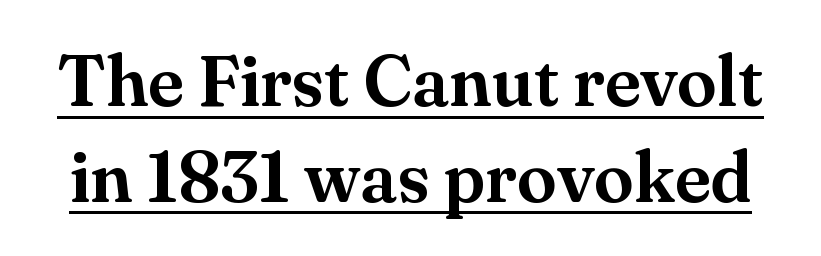
Q: Is the text italic (slanted)? A: No, it is upright.
Q: Is the typeface a serif or a sans-serif typeface? A: Serif.
Q: Is the text underlined? A: Yes.
Q: Is the spacing between letters normal or unusually wide? A: Normal.
Q: Is the spacing between lines tight, normal or loose? A: Normal.
Q: Width (condensed, normal, or wide)? A: Normal.
Q: Stroke contrast? A: Medium.
Q: x-height? A: Small.
Q: Monospaced? A: No.
